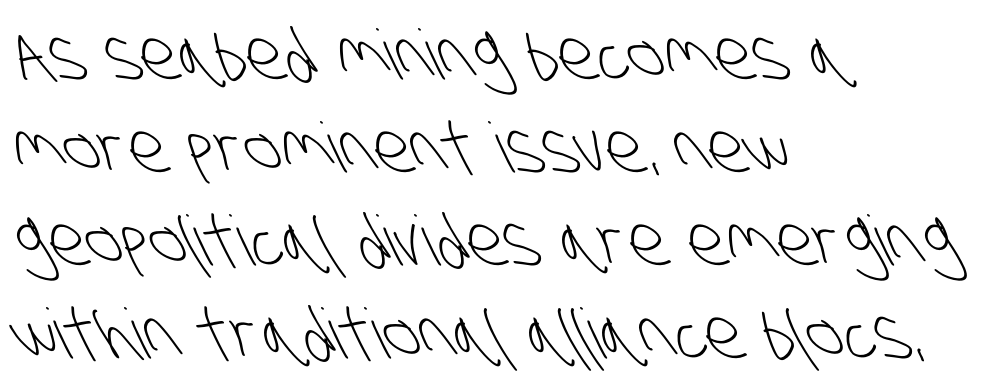
{"serif": "no", "bold": "no", "weight": "light", "width": "condensed", "stroke_contrast": "low", "x_height": "large", "monospaced": "no", "underline": "no", "align": "left", "line_spacing": "normal", "line_spacing_ratio": 1.35, "letter_spacing": "normal", "letter_spacing_em": 0.0, "glyph_px": 69}
